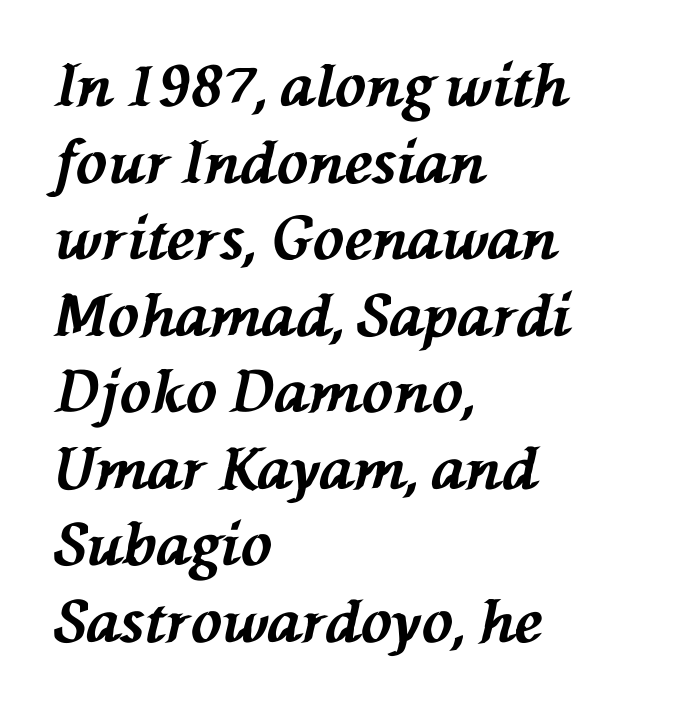
Plain, unruled lines of type. Every character sits at an angle, as italics do. Short note: letters normally spaced. Baseline-to-baseline distance is the conventional proportion of letter height.
